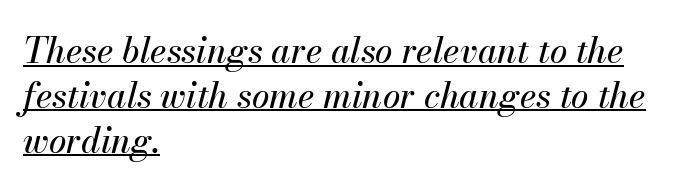
Q: Is the text italic (slanted)? A: Yes, it leans right by about 13 degrees.
Q: Is the text underlined? A: Yes.
Q: How is the paragraph aligned? A: Left-aligned.
Q: Is the spacing between letters normal or unusually wide? A: Normal.
Q: Is the spacing between lines tight, normal or loose? A: Normal.
Q: Width (condensed, normal, or wide)? A: Normal.
Q: Stroke contrast? A: Medium.
Q: x-height? A: Small.
Q: Monospaced? A: No.
